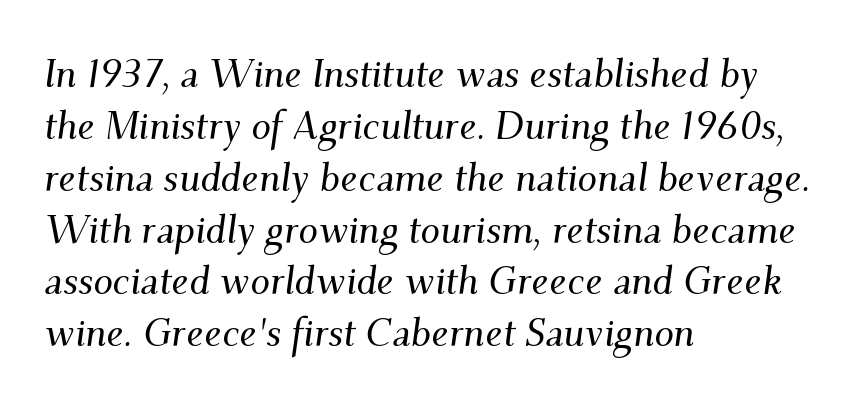
Q: Is the text italic (slanted)? A: Yes, it leans right by about 9 degrees.
Q: Is the typeface a serif or a sans-serif typeface? A: Serif.
Q: Is the text underlined? A: No.
Q: How is the paragraph aligned? A: Left-aligned.
Q: Is the spacing between letters normal or unusually wide? A: Normal.
Q: Is the spacing between lines tight, normal or loose? A: Normal.
Q: Width (condensed, normal, or wide)? A: Normal.
Q: Stroke contrast? A: Medium.
Q: x-height? A: Small.
Q: Monospaced? A: No.
